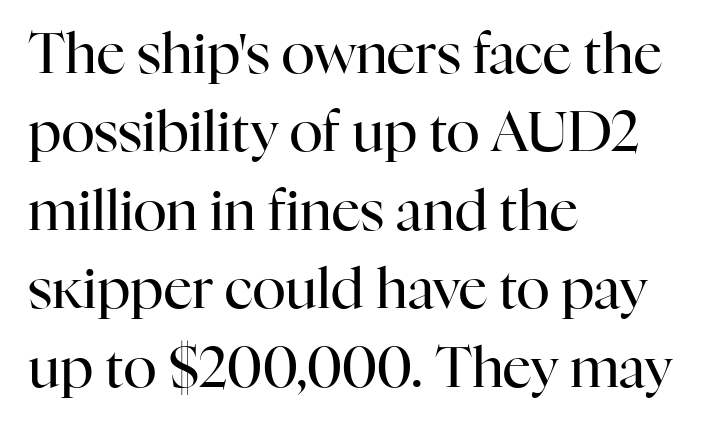
Q: Is the text bold? A: No.
Q: Is the text italic (slanted)? A: No, it is upright.
Q: Is the typeface a serif or a sans-serif typeface? A: Serif.
Q: Is the text underlined? A: No.
Q: How is the paragraph aligned? A: Left-aligned.
Q: Is the spacing between letters normal or unusually wide? A: Normal.
Q: Is the spacing between lines tight, normal or loose? A: Normal.
Q: Width (condensed, normal, or wide)? A: Normal.
Q: Stroke contrast? A: High.
Q: x-height? A: Medium.
Q: Monospaced? A: No.
